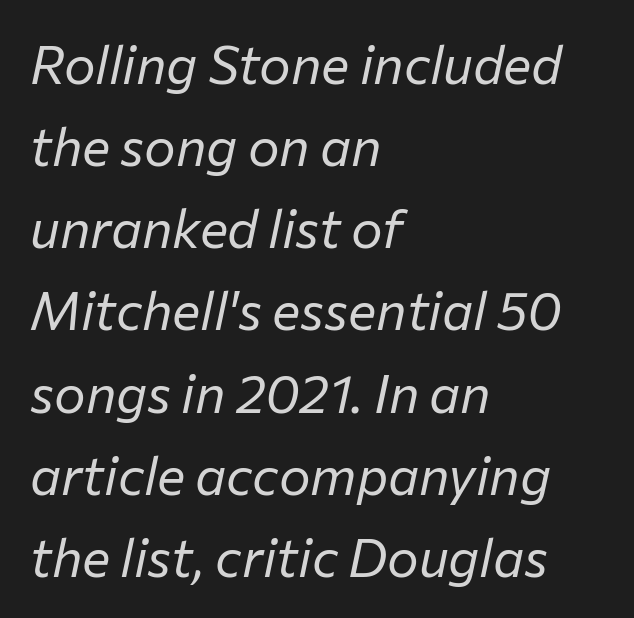
The image shows 53 px regular-weight type, italic (leaning right); set left-aligned, normal line spacing (1.55x), normal letter spacing, not underlined; low stroke contrast and a medium x-height.
